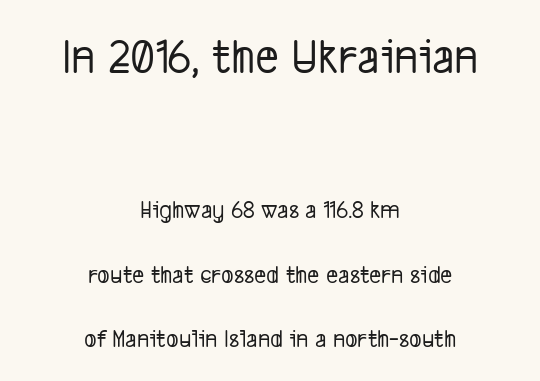
{"serif": "no", "width": "condensed", "stroke_contrast": "low", "x_height": "medium", "monospaced": "no", "underline": "no", "align": "center", "line_spacing": "loose", "line_spacing_ratio": 2.49, "letter_spacing": "normal", "letter_spacing_em": 0.0, "larger_block": "first", "size_ratio": 1.96, "glyph_px": 51}
